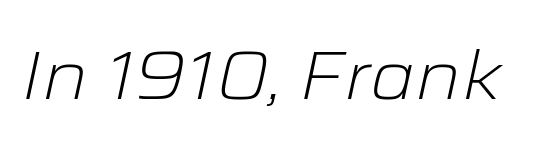
Q: Is the text bold? A: No.
Q: Is the text italic (slanted)? A: Yes, it leans right by about 12 degrees.
Q: Is the text underlined? A: No.
Q: Is the spacing between letters normal or unusually wide? A: Normal.
Q: Width (condensed, normal, or wide)? A: Wide.
Q: Stroke contrast? A: Low.
Q: x-height? A: Medium.
Q: Monospaced? A: No.
